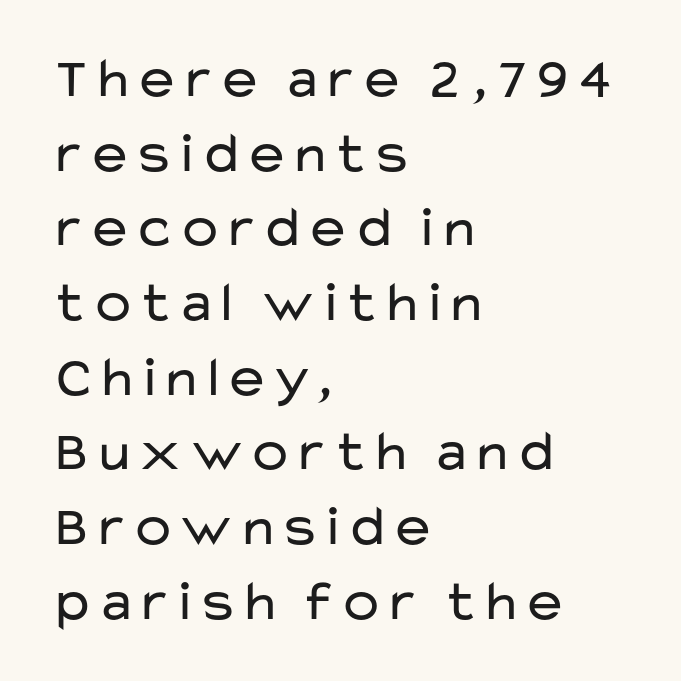
Q: Is the text bold? A: No.
Q: Is the text italic (slanted)? A: No, it is upright.
Q: Is the typeface a serif or a sans-serif typeface? A: Sans-serif.
Q: Is the text underlined? A: No.
Q: How is the paragraph aligned? A: Left-aligned.
Q: Is the spacing between letters normal or unusually wide? A: Normal.
Q: Is the spacing between lines tight, normal or loose? A: Normal.
Q: Width (condensed, normal, or wide)? A: Wide.
Q: Stroke contrast? A: Low.
Q: x-height? A: Medium.
Q: Monospaced? A: No.
